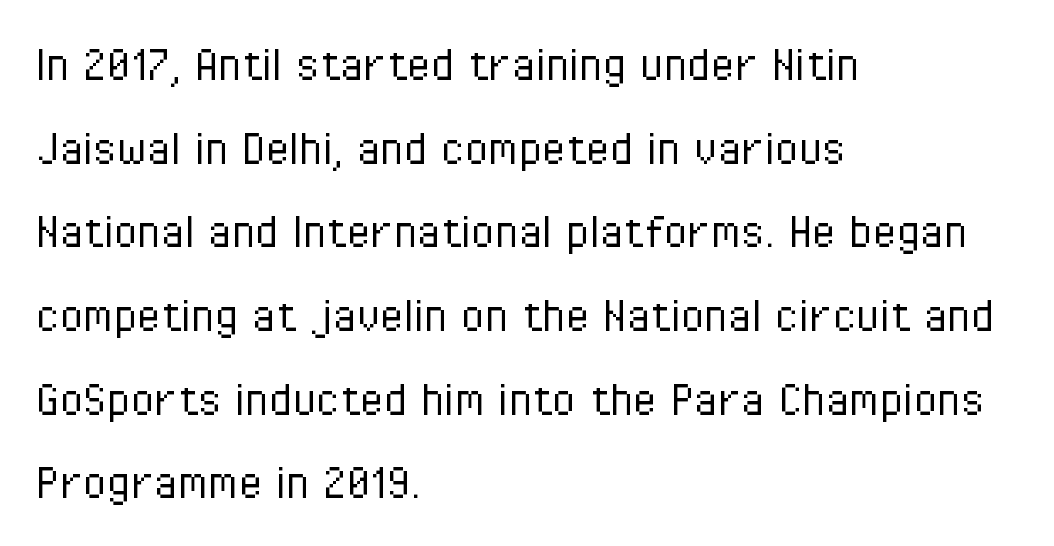
Q: Is the text bold? A: No.
Q: Is the text italic (slanted)? A: No, it is upright.
Q: Is the typeface a serif or a sans-serif typeface? A: Sans-serif.
Q: Is the text underlined? A: No.
Q: How is the paragraph aligned? A: Left-aligned.
Q: Is the spacing between letters normal or unusually wide? A: Normal.
Q: Is the spacing between lines tight, normal or loose? A: Normal.
Q: Width (condensed, normal, or wide)? A: Condensed.
Q: Stroke contrast? A: Low.
Q: x-height? A: Medium.
Q: Monospaced? A: No.
